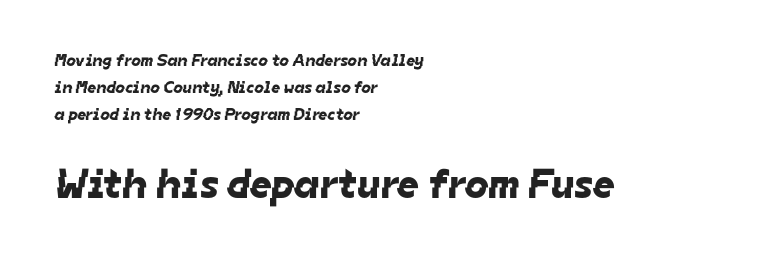
{"serif": "no", "width": "normal", "stroke_contrast": "low", "x_height": "medium", "monospaced": "no", "underline": "no", "align": "left", "line_spacing": "normal", "line_spacing_ratio": 1.58, "letter_spacing": "normal", "letter_spacing_em": 0.0, "larger_block": "second", "size_ratio": 2.47, "glyph_px": 42}
